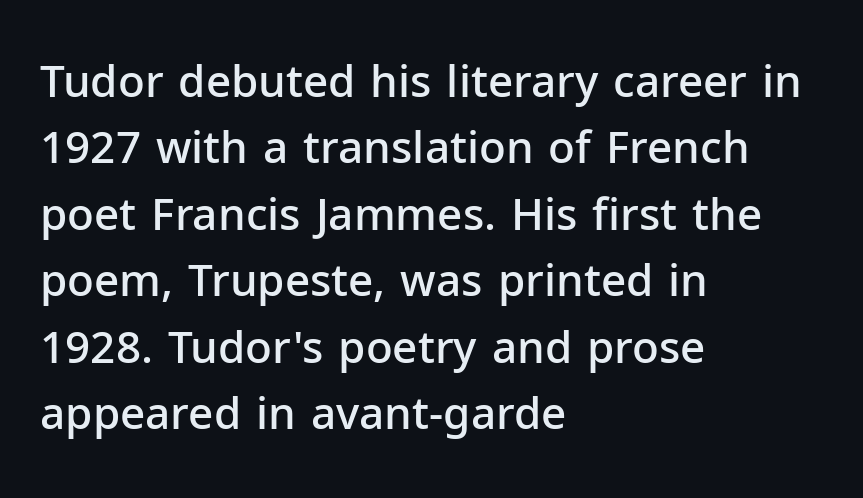
{"serif": "no", "italic": "no", "bold": "semi", "weight": "semibold", "width": "normal", "stroke_contrast": "low", "x_height": "medium", "monospaced": "no", "underline": "no", "align": "left", "line_spacing": "normal", "line_spacing_ratio": 1.51, "letter_spacing": "normal", "letter_spacing_em": 0.0, "glyph_px": 44}
